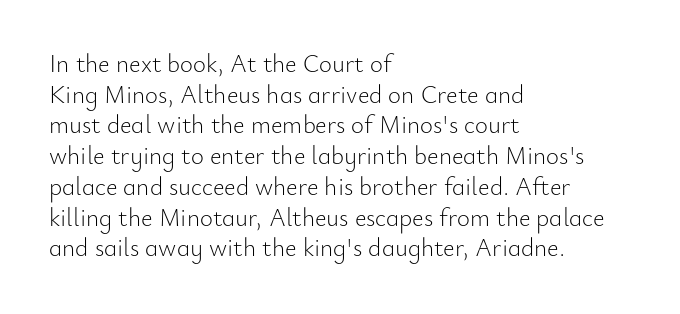
Q: Is the text bold? A: No.
Q: Is the text italic (slanted)? A: No, it is upright.
Q: Is the text underlined? A: No.
Q: How is the paragraph aligned? A: Left-aligned.
Q: Is the spacing between letters normal or unusually wide? A: Normal.
